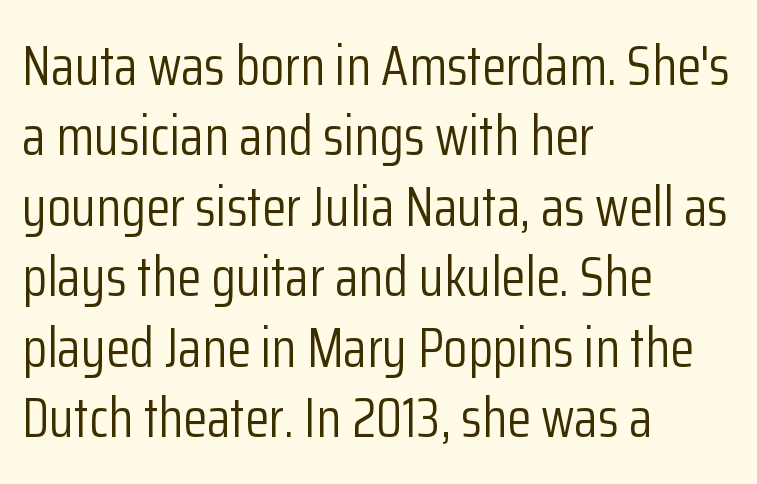
Q: Is the text bold? A: No.
Q: Is the text italic (slanted)? A: No, it is upright.
Q: Is the typeface a serif or a sans-serif typeface? A: Sans-serif.
Q: Is the text underlined? A: No.
Q: How is the paragraph aligned? A: Left-aligned.
Q: Is the spacing between letters normal or unusually wide? A: Normal.
Q: Is the spacing between lines tight, normal or loose? A: Normal.
Q: Width (condensed, normal, or wide)? A: Condensed.
Q: Stroke contrast? A: Low.
Q: x-height? A: Medium.
Q: Monospaced? A: No.
